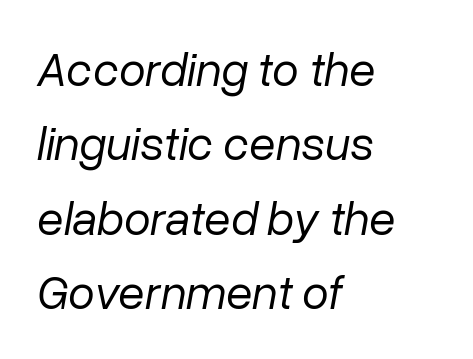
The image shows 48 px regular-weight type, italic (leaning right); set left-aligned, normal line spacing (1.55x), normal letter spacing, not underlined; low stroke contrast and a medium x-height.
